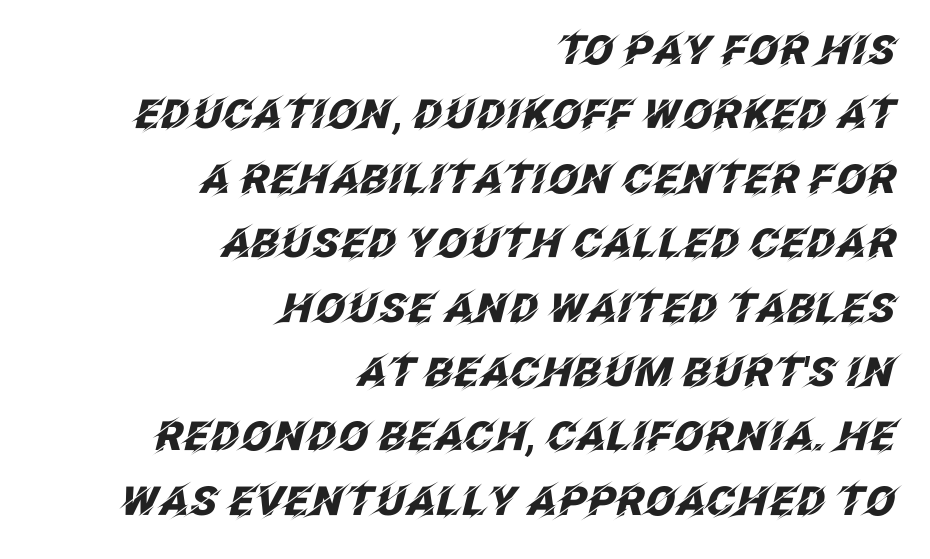
Q: Is the text bold? A: Yes.
Q: Is the text italic (slanted)? A: Yes, it leans right by about 12 degrees.
Q: Is the text underlined? A: No.
Q: How is the paragraph aligned? A: Right-aligned.
Q: Is the spacing between letters normal or unusually wide? A: Normal.
Q: Is the spacing between lines tight, normal or loose? A: Normal.
Q: Width (condensed, normal, or wide)? A: Normal.
Q: Stroke contrast? A: Low.
Q: x-height? A: Large.
Q: Monospaced? A: No.
